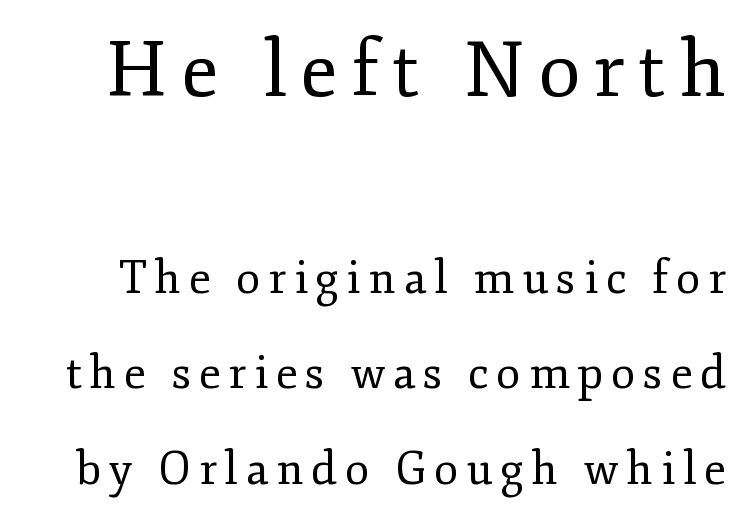
Q: Is the text bold? A: No.
Q: Is the text italic (slanted)? A: No, it is upright.
Q: Is the typeface a serif or a sans-serif typeface? A: Serif.
Q: Is the text underlined? A: No.
Q: Is the spacing between lines tight, normal or loose? A: Loose.
Q: Which block of text is set in a larger size, the first (top) or the second (bottom)? A: The first (top) one.
Q: Width (condensed, normal, or wide)? A: Normal.
Q: Stroke contrast? A: Low.
Q: x-height? A: Small.
Q: Monospaced? A: No.
